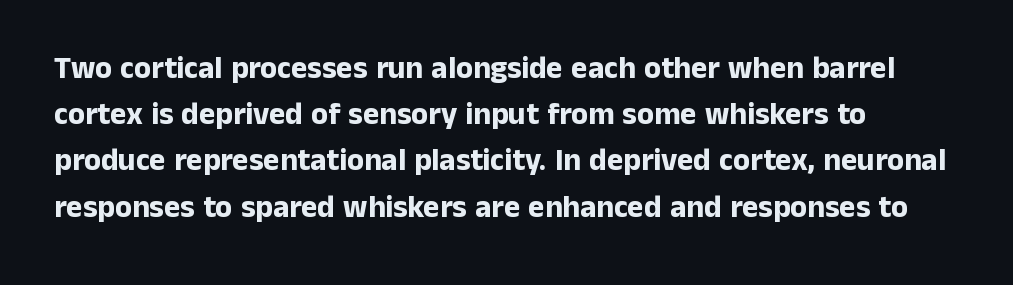
Q: Is the text bold? A: Yes.
Q: Is the text italic (slanted)? A: No, it is upright.
Q: Is the typeface a serif or a sans-serif typeface? A: Sans-serif.
Q: Is the text underlined? A: No.
Q: How is the paragraph aligned? A: Left-aligned.
Q: Is the spacing between letters normal or unusually wide? A: Normal.
Q: Is the spacing between lines tight, normal or loose? A: Normal.
Q: Width (condensed, normal, or wide)? A: Normal.
Q: Stroke contrast? A: Low.
Q: x-height? A: Medium.
Q: Monospaced? A: No.
